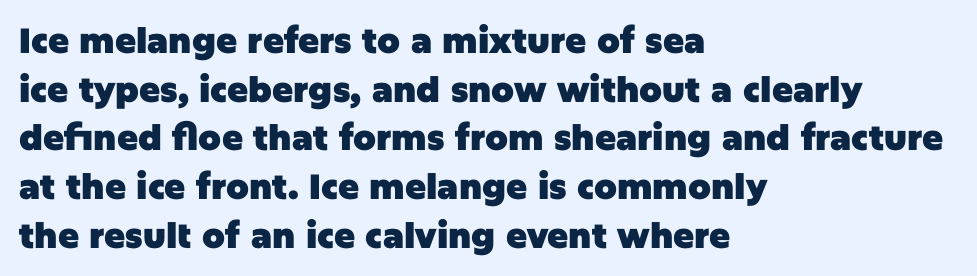
The image shows 35 px heavy sans-serif type, upright; set left-aligned, normal line spacing (1.39x), normal letter spacing, not underlined; low stroke contrast and a large x-height.
